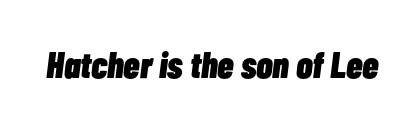
{"italic": "yes", "lean": "right", "slant_degrees": 7, "bold": "yes", "weight": "heavy", "width": "condensed", "stroke_contrast": "low", "x_height": "medium", "monospaced": "no", "underline": "no", "letter_spacing": "normal", "letter_spacing_em": 0.0, "glyph_px": 37}
